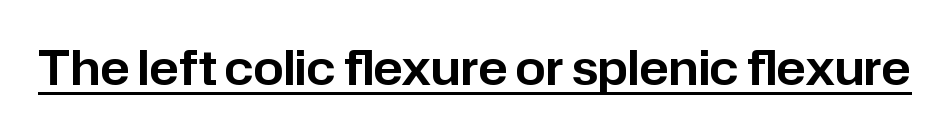
The axis of the letterforms is exactly vertical. A typesetter would call this proportional, since set widths differ per character. Each line of the rendering has a horizontal stroke beneath the glyphs. To sum up the face: it is a sans, with no serifs.
